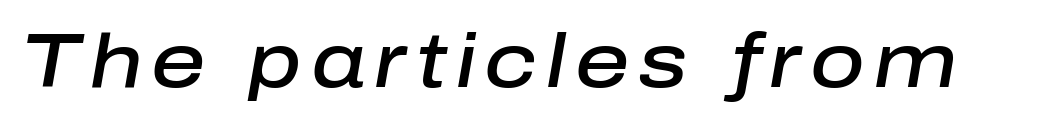
{"italic": "yes", "lean": "right", "slant_degrees": 10, "bold": "semi", "weight": "semibold", "width": "normal", "stroke_contrast": "low", "x_height": "medium", "monospaced": "no", "underline": "no", "glyph_px": 75}
